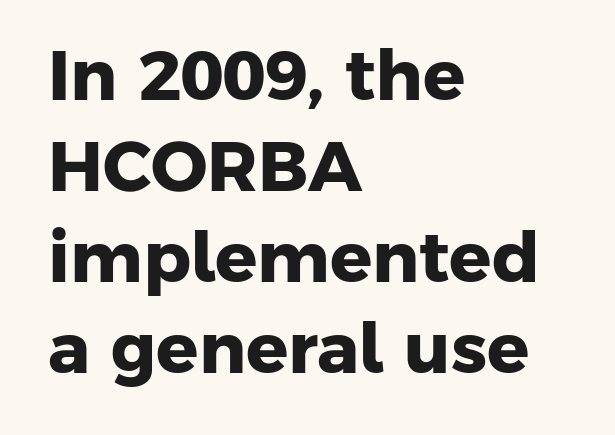
Varying glyph widths throughout — classic text-font behaviour. Is this a sans? Yes — the strokes have no serifs. Weight: bold. Notice how the passage keeps a crisp vertical edge on the left only. The horizontal fit of the characters is conventional and even.
